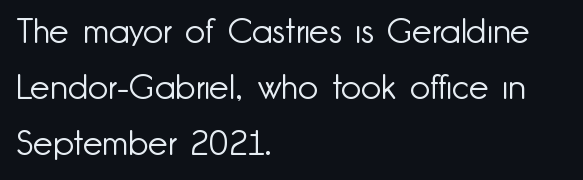
Short and long lines alike share a common starting point at left. This rendering leaves character spacing at its baseline value. Summary of weight: not heavy and not bold. Grotesque or geometric, the face here clearly has no serifs.
